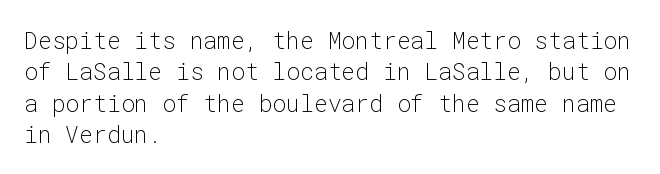
{"italic": "no", "bold": "no", "underline": "no", "align": "left", "line_spacing": "normal", "line_spacing_ratio": 1.36, "letter_spacing": "normal", "letter_spacing_em": 0.0, "glyph_px": 23}
